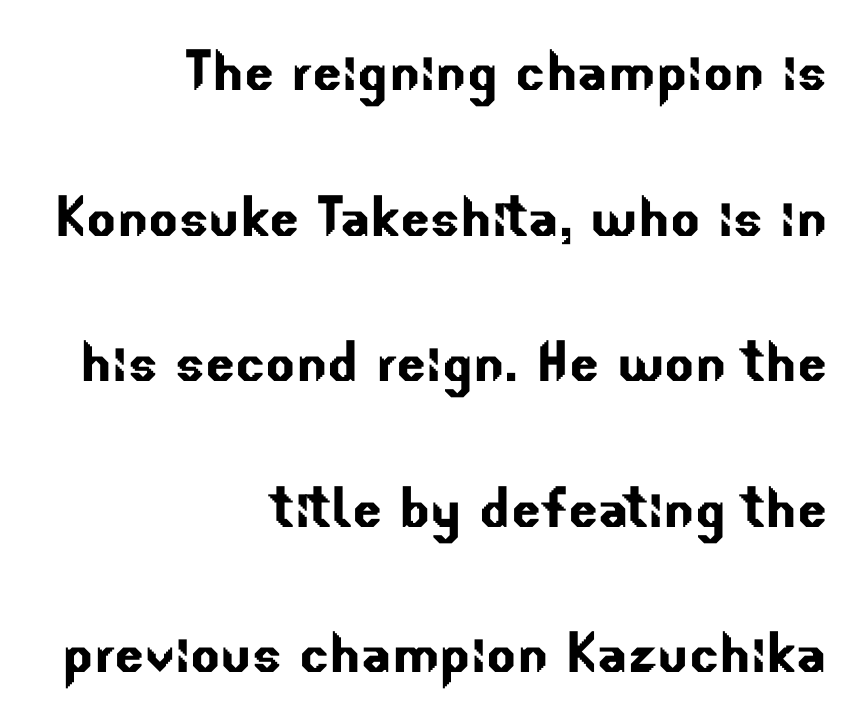
Q: Is the typeface a serif or a sans-serif typeface? A: Sans-serif.
Q: Is the text underlined? A: No.
Q: How is the paragraph aligned? A: Right-aligned.
Q: Is the spacing between letters normal or unusually wide? A: Normal.
Q: Is the spacing between lines tight, normal or loose? A: Loose.
Q: Width (condensed, normal, or wide)? A: Normal.
Q: Stroke contrast? A: Low.
Q: x-height? A: Small.
Q: Monospaced? A: No.
